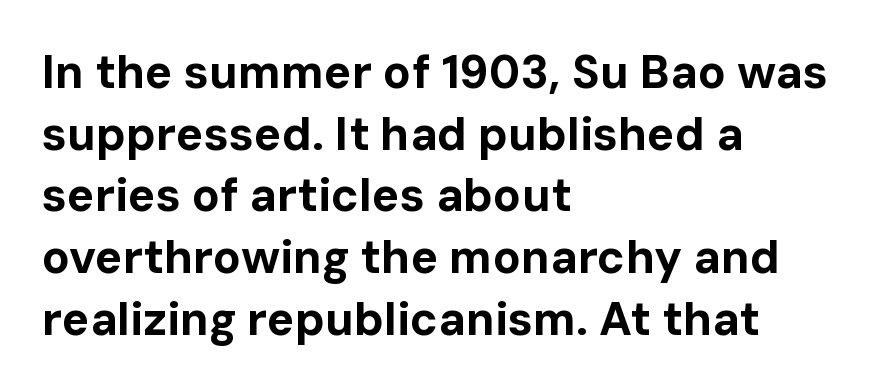
The image shows 46 px bold sans-serif type, upright; set left-aligned, normal line spacing (1.34x), normal letter spacing, not underlined; low stroke contrast and a medium x-height.
